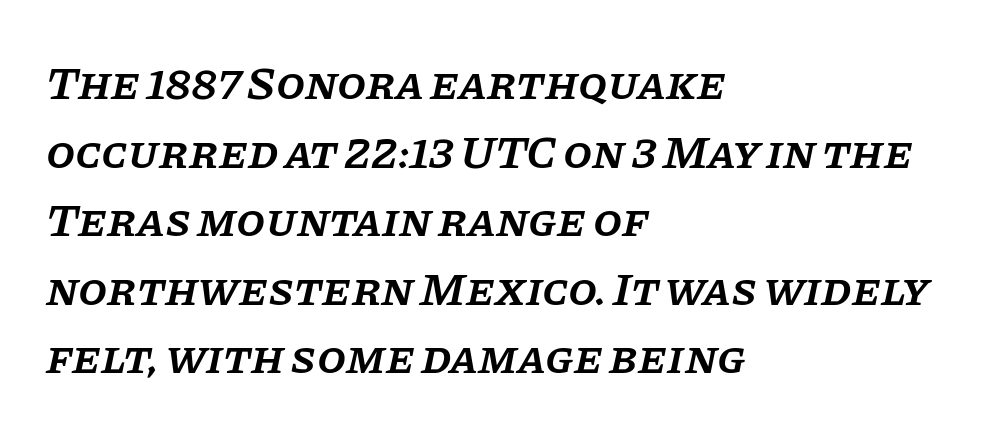
Q: Is the text bold? A: Semi-bold.
Q: Is the text italic (slanted)? A: Yes, it leans right by about 11 degrees.
Q: Is the typeface a serif or a sans-serif typeface? A: Serif.
Q: Is the text underlined? A: No.
Q: How is the paragraph aligned? A: Left-aligned.
Q: Is the spacing between letters normal or unusually wide? A: Normal.
Q: Is the spacing between lines tight, normal or loose? A: Normal.
Q: Width (condensed, normal, or wide)? A: Normal.
Q: Stroke contrast? A: Low.
Q: x-height? A: Large.
Q: Monospaced? A: No.
